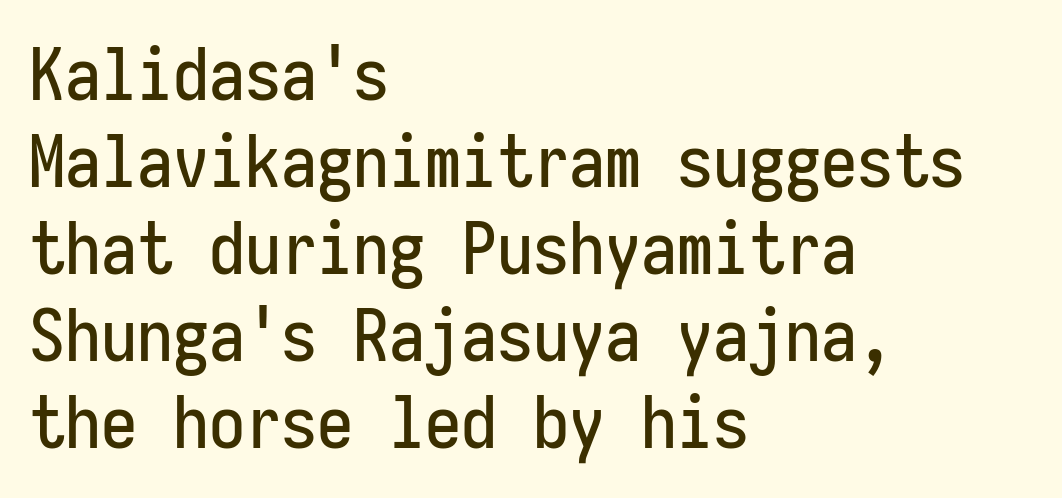
{"serif": "no", "italic": "no", "width": "condensed", "stroke_contrast": "low", "x_height": "medium", "monospaced": "yes", "underline": "no", "align": "left", "line_spacing_ratio": 1.21, "letter_spacing": "normal", "letter_spacing_em": 0.0, "glyph_px": 72}
